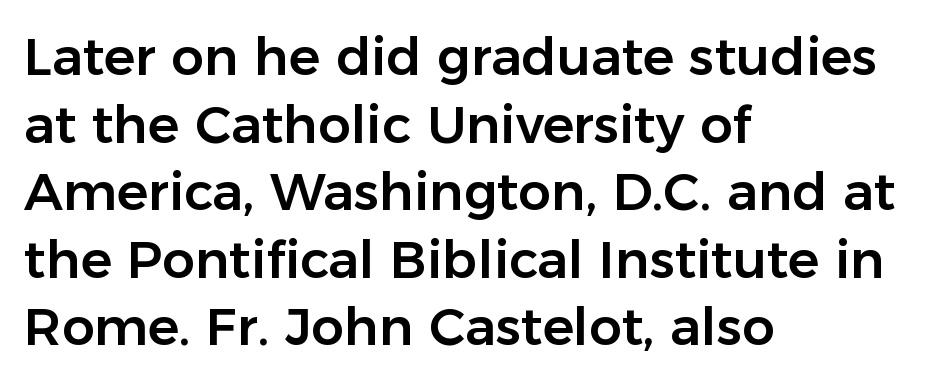
The image shows 52 px sans-serif type, upright; set left-aligned, normal line spacing (1.3x), normal letter spacing, not underlined; low stroke contrast and a medium x-height.
